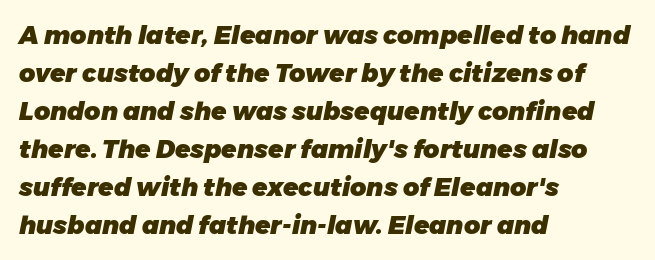
Q: Is the text bold? A: Yes.
Q: Is the text italic (slanted)? A: Yes, it leans right by about 11 degrees.
Q: Is the text underlined? A: No.
Q: How is the paragraph aligned? A: Left-aligned.
Q: Is the spacing between letters normal or unusually wide? A: Normal.
Q: Is the spacing between lines tight, normal or loose? A: Normal.
